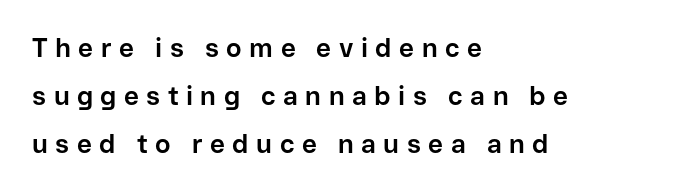
This is heavy type, rendered in bold. Anything drawn beneath the words? Only blank space. Each line starts at the same left margin while the right side varies. When letters stand straight like this, we call the style roman or upright.
